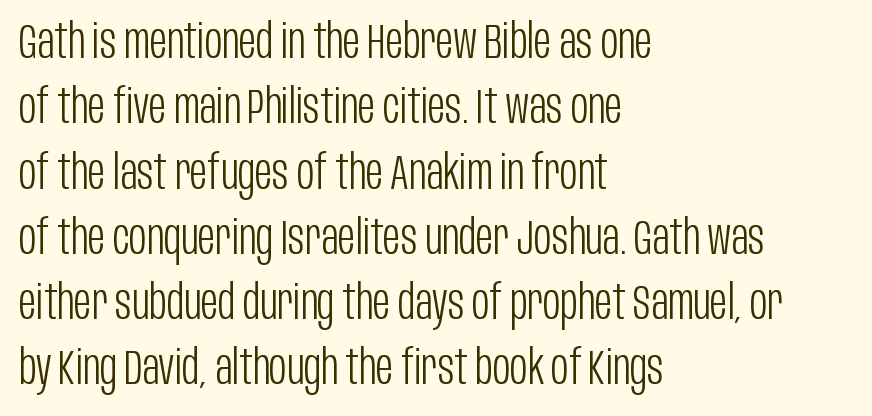
Q: Is the text bold? A: No.
Q: Is the text italic (slanted)? A: No, it is upright.
Q: Is the typeface a serif or a sans-serif typeface? A: Sans-serif.
Q: Is the text underlined? A: No.
Q: How is the paragraph aligned? A: Left-aligned.
Q: Is the spacing between letters normal or unusually wide? A: Normal.
Q: Is the spacing between lines tight, normal or loose? A: Normal.
Q: Width (condensed, normal, or wide)? A: Condensed.
Q: Stroke contrast? A: Low.
Q: x-height? A: Large.
Q: Monospaced? A: No.
